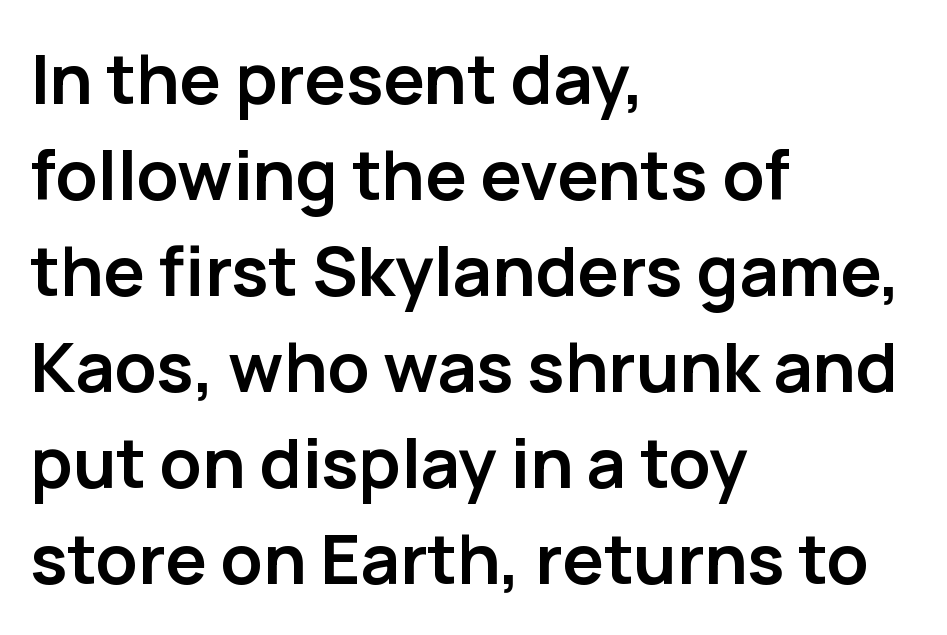
{"serif": "no", "italic": "no", "bold": "yes", "weight": "semibold", "width": "normal", "stroke_contrast": "low", "x_height": "medium", "monospaced": "no", "underline": "no", "align": "left", "line_spacing": "normal", "line_spacing_ratio": 1.39, "letter_spacing": "normal", "letter_spacing_em": 0.0, "glyph_px": 69}
